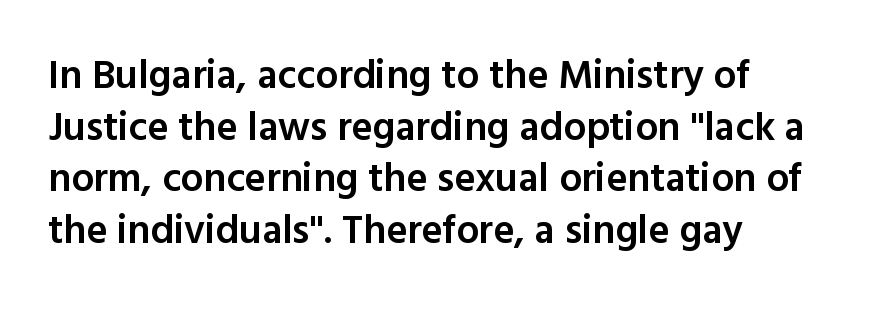
The lines are quadded left. Plain, unruled lines of type. This block has exactly the height ordinary leading produces. The font's upright variant was chosen for this text.
